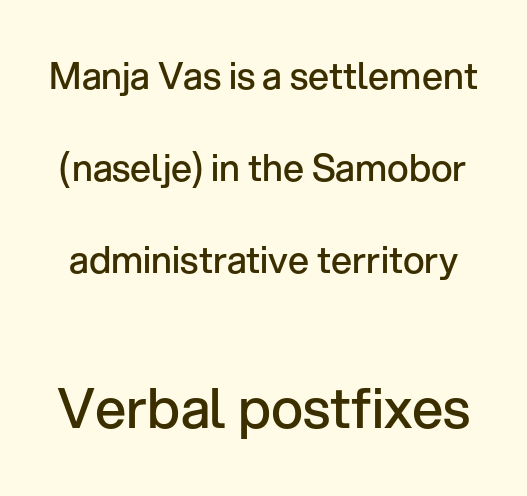
{"serif": "no", "italic": "no", "bold": "semi", "weight": "semibold", "width": "normal", "stroke_contrast": "low", "x_height": "medium", "monospaced": "no", "underline": "no", "line_spacing": "loose", "line_spacing_ratio": 2.48, "letter_spacing": "normal", "letter_spacing_em": 0.0, "larger_block": "second", "size_ratio": 1.49, "glyph_px": 55}
